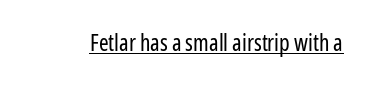
{"italic": "no", "bold": "no", "underline": "yes", "letter_spacing": "normal", "letter_spacing_em": 0.0, "glyph_px": 23}
